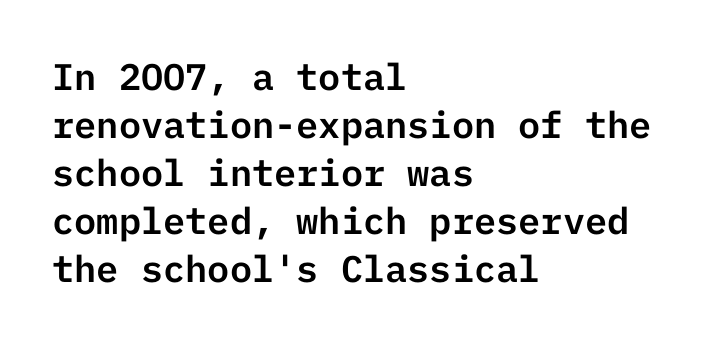
Q: Is the text italic (slanted)? A: No, it is upright.
Q: Is the typeface a serif or a sans-serif typeface? A: Sans-serif.
Q: Is the text underlined? A: No.
Q: How is the paragraph aligned? A: Left-aligned.
Q: Is the spacing between letters normal or unusually wide? A: Normal.
Q: Is the spacing between lines tight, normal or loose? A: Normal.
Q: Width (condensed, normal, or wide)? A: Normal.
Q: Stroke contrast? A: Low.
Q: x-height? A: Medium.
